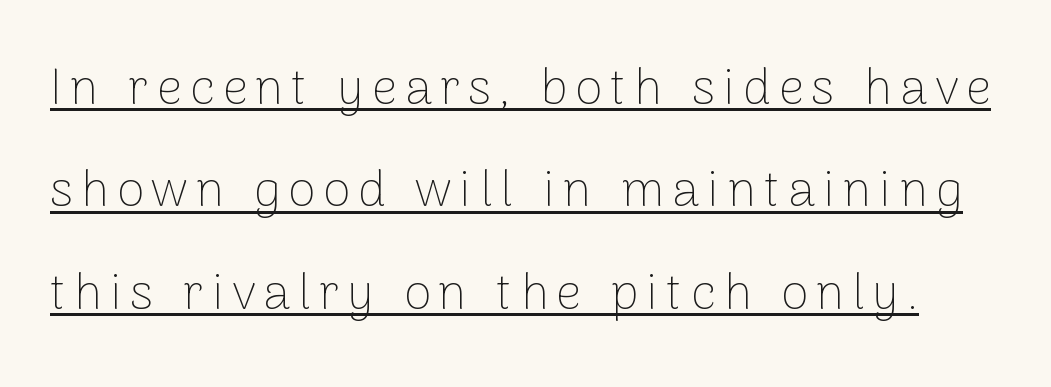
The image shows 50 px thin sans-serif type, upright; set loose line spacing (2.05x), underlined; low stroke contrast and a medium x-height.
